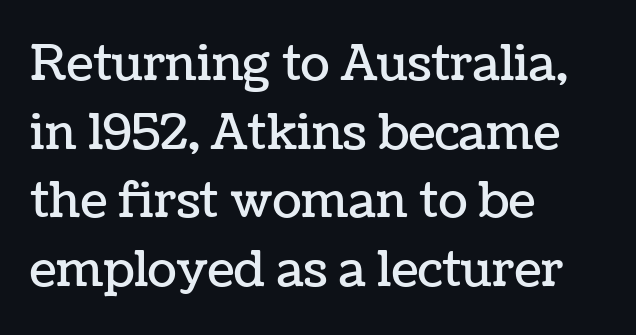
Q: Is the text italic (slanted)? A: No, it is upright.
Q: Is the text underlined? A: No.
Q: How is the paragraph aligned? A: Left-aligned.
Q: Is the spacing between letters normal or unusually wide? A: Normal.
Q: Is the spacing between lines tight, normal or loose? A: Normal.
Q: Width (condensed, normal, or wide)? A: Normal.
Q: Stroke contrast? A: Low.
Q: x-height? A: Medium.
Q: Monospaced? A: No.
